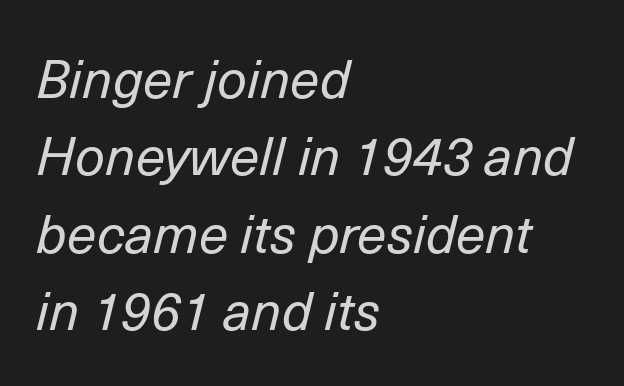
The image shows 53 px regular-weight type, italic (leaning right); set left-aligned, normal line spacing (1.46x), normal letter spacing, not underlined; low stroke contrast and a medium x-height.
